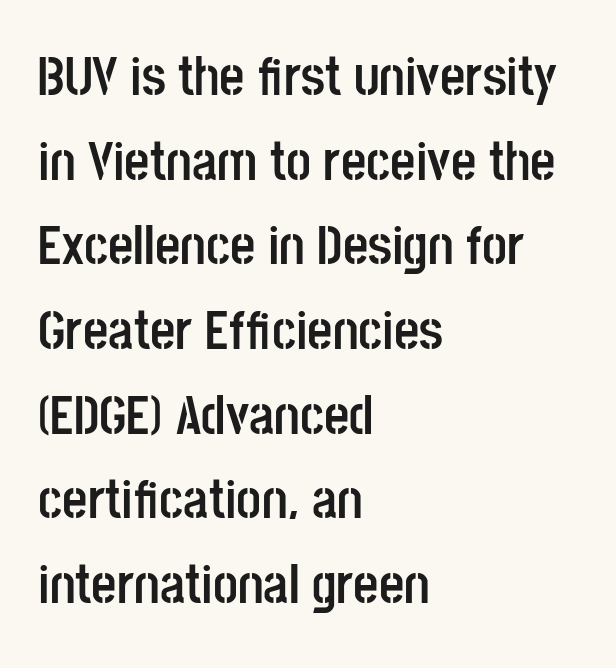
{"serif": "no", "italic": "no", "bold": "yes", "weight": "semibold", "width": "condensed", "stroke_contrast": "low", "x_height": "large", "monospaced": "no", "underline": "no", "align": "left", "line_spacing": "normal", "line_spacing_ratio": 1.54, "letter_spacing": "normal", "letter_spacing_em": 0.0, "glyph_px": 55}
